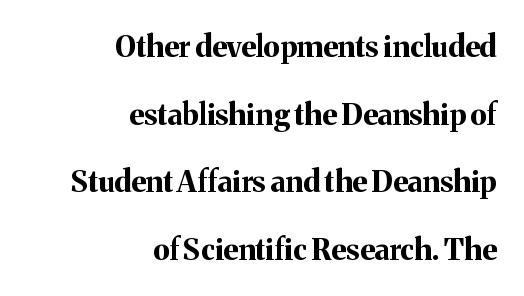
The image shows 29 px bold serif type, upright; set right-aligned, loose line spacing (2.33x), normal letter spacing, not underlined; medium stroke contrast and a medium x-height.
